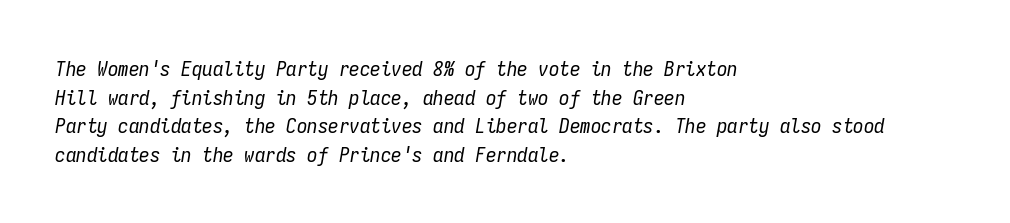
Q: Is the text bold? A: No.
Q: Is the text italic (slanted)? A: Yes, it leans right by about 9 degrees.
Q: Is the text underlined? A: No.
Q: How is the paragraph aligned? A: Left-aligned.
Q: Is the spacing between letters normal or unusually wide? A: Normal.
Q: Is the spacing between lines tight, normal or loose? A: Normal.
